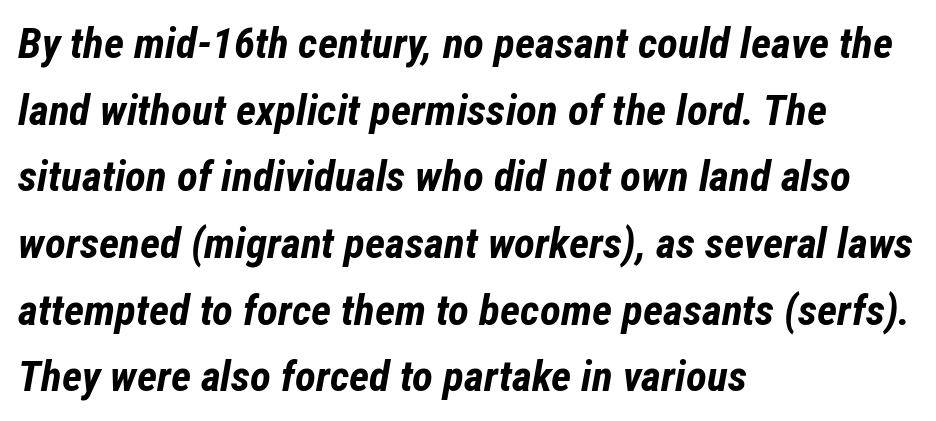
{"italic": "yes", "lean": "right", "slant_degrees": 12, "bold": "yes", "weight": "bold", "width": "condensed", "stroke_contrast": "low", "x_height": "medium", "monospaced": "no", "underline": "no", "align": "left", "line_spacing": "normal", "line_spacing_ratio": 1.55, "letter_spacing": "normal", "letter_spacing_em": 0.0, "glyph_px": 43}
